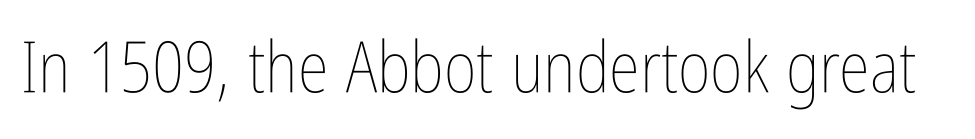
{"italic": "no", "bold": "no", "weight": "thin", "width": "condensed", "stroke_contrast": "low", "x_height": "medium", "monospaced": "no", "underline": "no", "letter_spacing": "normal", "letter_spacing_em": 0.0, "glyph_px": 71}
